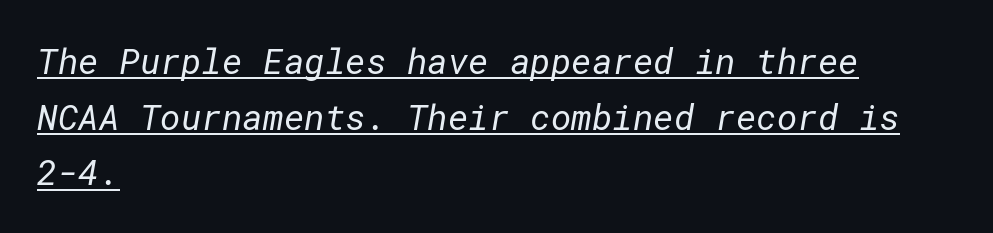
The image shows 35 px regular-weight sans-serif type; set left-aligned, normal line spacing (1.59x), normal letter spacing, underlined; low stroke contrast and a medium x-height.
